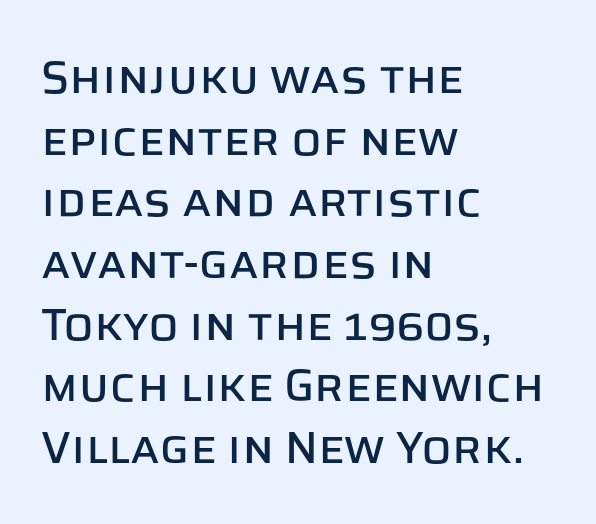
Note: no serifs on the glyphs. Is there much room between lines? A standard amount, neither cramped nor airy. The tracking reads as untouched default to a designer's eye. Unmarked baselines from the first word to the last.
